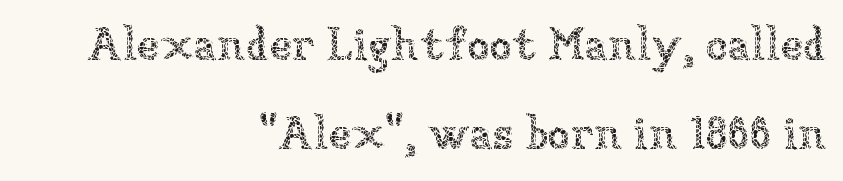
Q: Is the text bold? A: No.
Q: Is the text italic (slanted)? A: No, it is upright.
Q: Is the text underlined? A: No.
Q: How is the paragraph aligned? A: Right-aligned.
Q: Is the spacing between letters normal or unusually wide? A: Normal.
Q: Is the spacing between lines tight, normal or loose? A: Loose.
Q: Width (condensed, normal, or wide)? A: Normal.
Q: Stroke contrast? A: Low.
Q: x-height? A: Medium.
Q: Monospaced? A: No.
